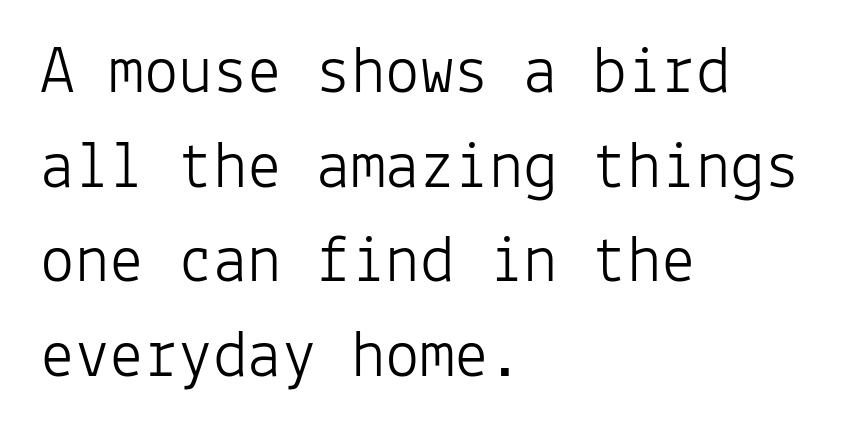
The image shows 69 px light sans-serif type, upright, monospaced; set left-aligned, normal line spacing (1.37x), normal letter spacing, not underlined; low stroke contrast and a medium x-height.
